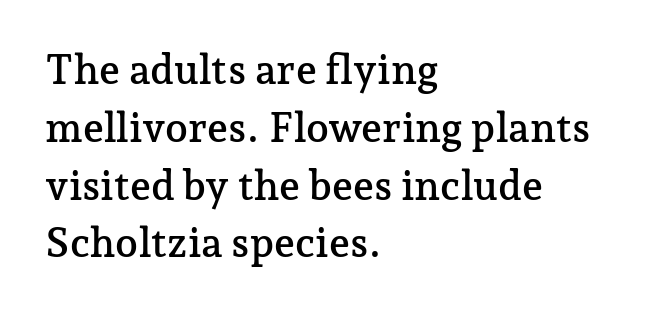
Line starts are locked; line ends wander. Is this a fixed-width face? No — the glyphs have proportional, varying widths. Students, observe: this is what conventionally led text looks like. This rendering features lettering with no underline.
